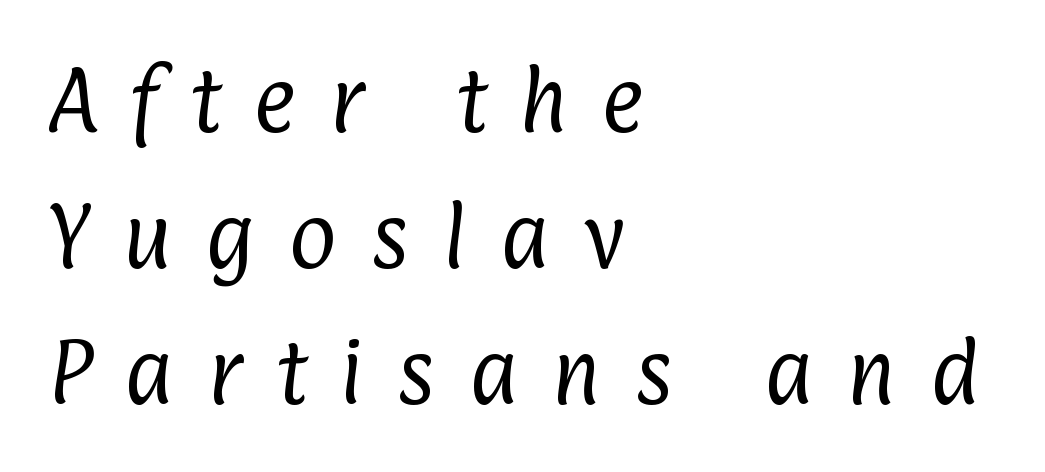
Glyph-to-glyph distance is far greater than everyday printed text. The typeface chosen for these lines omits serifs. A student would call this left alignment; a typographer would say flush left, rag right. Do the characters align in a grid? No, the font is proportional. Weight: in the light-to-regular range. The passage shown is not underscored anywhere.
